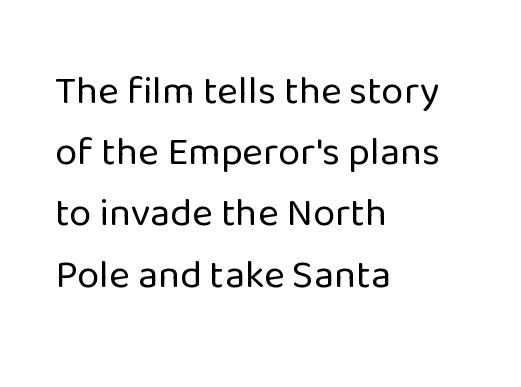
Q: Is the text bold? A: No.
Q: Is the text italic (slanted)? A: No, it is upright.
Q: Is the typeface a serif or a sans-serif typeface? A: Sans-serif.
Q: Is the text underlined? A: No.
Q: How is the paragraph aligned? A: Left-aligned.
Q: Is the spacing between letters normal or unusually wide? A: Normal.
Q: Is the spacing between lines tight, normal or loose? A: Normal.
Q: Width (condensed, normal, or wide)? A: Normal.
Q: Stroke contrast? A: Low.
Q: x-height? A: Medium.
Q: Monospaced? A: No.
